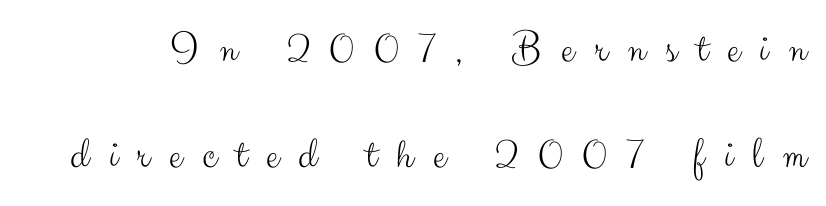
The image shows 45 px light sans-serif type; set loose line spacing (2.35x), unusually wide letter spacing (+0.44 em), not underlined; medium stroke contrast and a small x-height.
